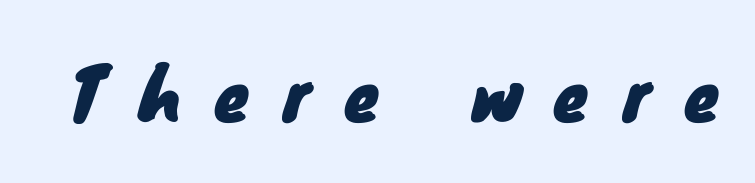
{"serif": "no", "width": "normal", "stroke_contrast": "low", "x_height": "small", "monospaced": "no", "underline": "no", "letter_spacing": "wide", "letter_spacing_em": 0.48, "glyph_px": 71}
